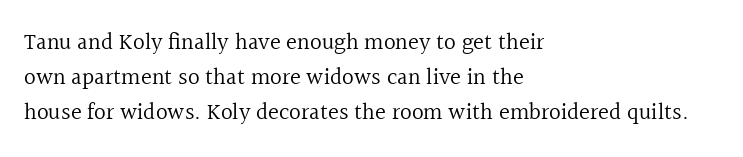
A typesetter would call this leading conventional body-copy spacing. Casual observation: everything's shoved over to the left. Counters stay open thanks to moderate or lighter strokes. The lettering stays uniformly vertical, giving the passage a roman look. No extra tracking has been applied to these lines. The gap between lines stays unmarked.
